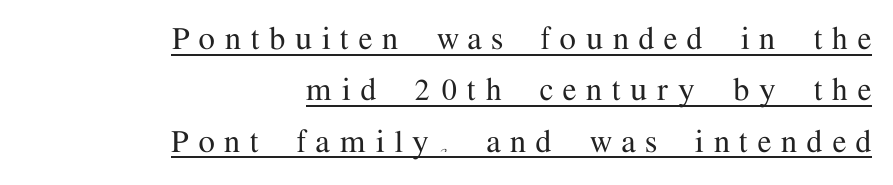
{"serif": "yes", "italic": "no", "width": "normal", "stroke_contrast": "medium", "x_height": "medium", "monospaced": "no", "underline": "yes", "align": "right", "line_spacing": "normal", "line_spacing_ratio": 1.39, "letter_spacing": "wide", "letter_spacing_em": 0.27, "glyph_px": 37}
